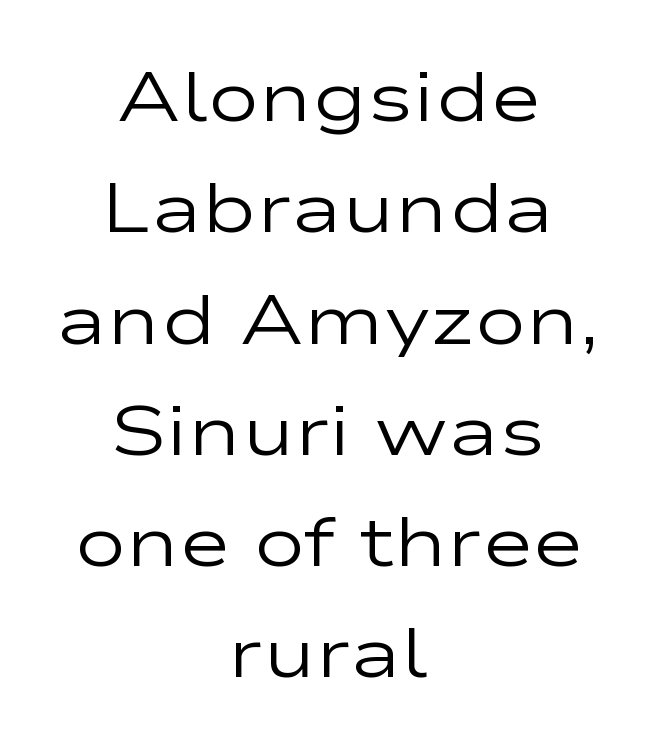
Q: Is the text bold? A: No.
Q: Is the text italic (slanted)? A: No, it is upright.
Q: Is the typeface a serif or a sans-serif typeface? A: Sans-serif.
Q: Is the text underlined? A: No.
Q: How is the paragraph aligned? A: Centered.
Q: Is the spacing between letters normal or unusually wide? A: Normal.
Q: Is the spacing between lines tight, normal or loose? A: Normal.
Q: Width (condensed, normal, or wide)? A: Wide.
Q: Stroke contrast? A: Low.
Q: x-height? A: Medium.
Q: Monospaced? A: No.
